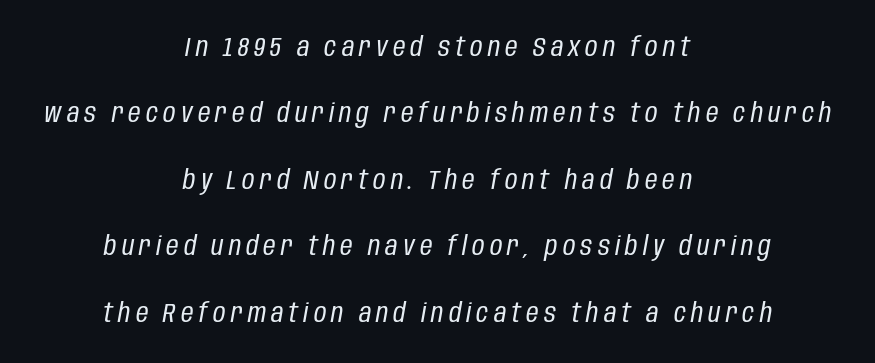
Q: Is the text bold? A: No.
Q: Is the text italic (slanted)? A: Yes, it leans right by about 10 degrees.
Q: Is the text underlined? A: No.
Q: How is the paragraph aligned? A: Centered.
Q: Is the spacing between lines tight, normal or loose? A: Loose.
